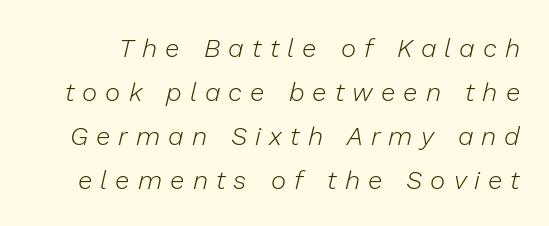
Q: Is the text bold? A: No.
Q: Is the text italic (slanted)? A: Yes, it leans right by about 13 degrees.
Q: Is the text underlined? A: No.
Q: Is the spacing between letters normal or unusually wide? A: Unusually wide.
Q: Is the spacing between lines tight, normal or loose? A: Normal.
